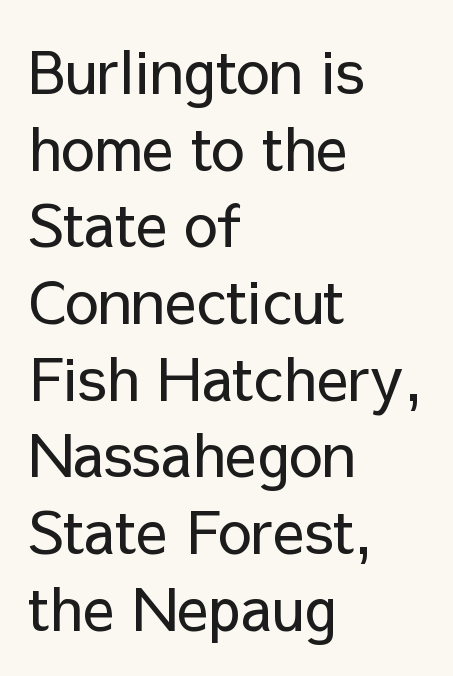
{"serif": "no", "italic": "no", "bold": "no", "weight": "regular", "width": "normal", "stroke_contrast": "low", "x_height": "medium", "monospaced": "no", "underline": "no", "align": "left", "line_spacing": "normal", "line_spacing_ratio": 1.3, "letter_spacing": "normal", "letter_spacing_em": 0.0, "glyph_px": 59}
